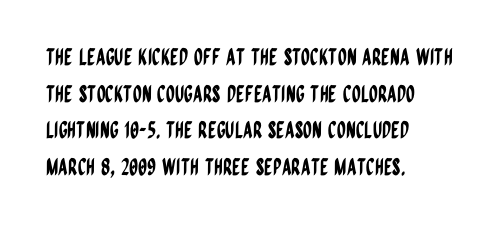
Q: Is the text italic (slanted)? A: No, it is upright.
Q: Is the text underlined? A: No.
Q: How is the paragraph aligned? A: Left-aligned.
Q: Is the spacing between letters normal or unusually wide? A: Normal.
Q: Is the spacing between lines tight, normal or loose? A: Normal.
